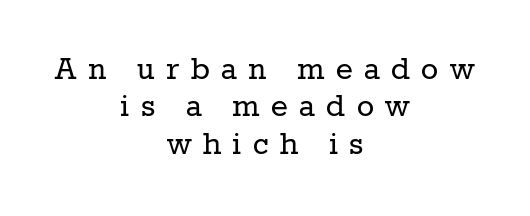
The image shows 36 px regular-weight serif type, upright; set centered, tight line spacing (1.04x), unusually wide letter spacing (+0.32 em), not underlined; low stroke contrast and a medium x-height.
